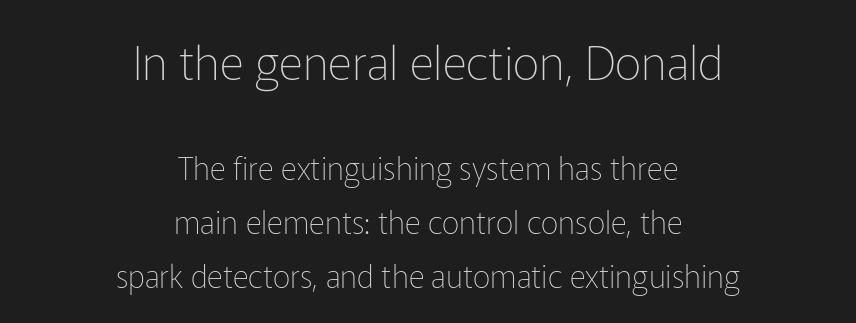
Q: Is the text bold? A: No.
Q: Is the text italic (slanted)? A: No, it is upright.
Q: Is the typeface a serif or a sans-serif typeface? A: Sans-serif.
Q: Is the text underlined? A: No.
Q: How is the paragraph aligned? A: Centered.
Q: Is the spacing between letters normal or unusually wide? A: Normal.
Q: Which block of text is set in a larger size, the first (top) or the second (bottom)? A: The first (top) one.
Q: Width (condensed, normal, or wide)? A: Normal.
Q: Stroke contrast? A: Low.
Q: x-height? A: Medium.
Q: Monospaced? A: No.
